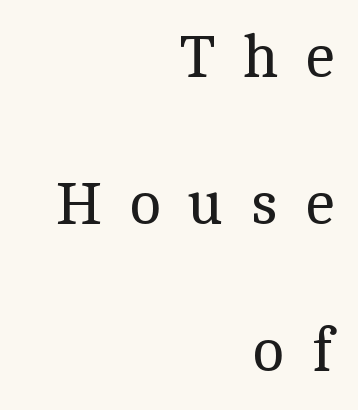
The image shows 60 px regular-weight serif type, upright; set right-aligned, loose line spacing (2.45x), unusually wide letter spacing (+0.45 em), not underlined; a medium x-height.
